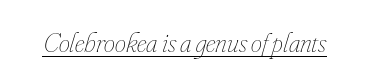
Q: Is the text bold? A: No.
Q: Is the text italic (slanted)? A: Yes, it leans right by about 16 degrees.
Q: Is the text underlined? A: Yes.
Q: Is the spacing between letters normal or unusually wide? A: Normal.
Q: Width (condensed, normal, or wide)? A: Condensed.
Q: Stroke contrast? A: Low.
Q: x-height? A: Small.
Q: Monospaced? A: No.
